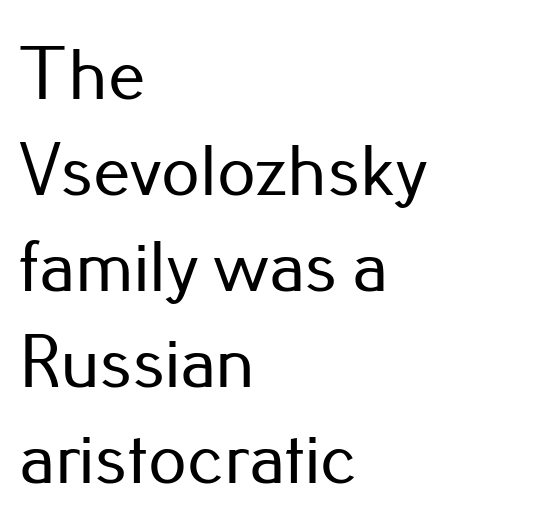
The image shows 75 px sans-serif type, upright; set left-aligned, normal line spacing (1.28x), normal letter spacing, not underlined; low stroke contrast and a small x-height.
